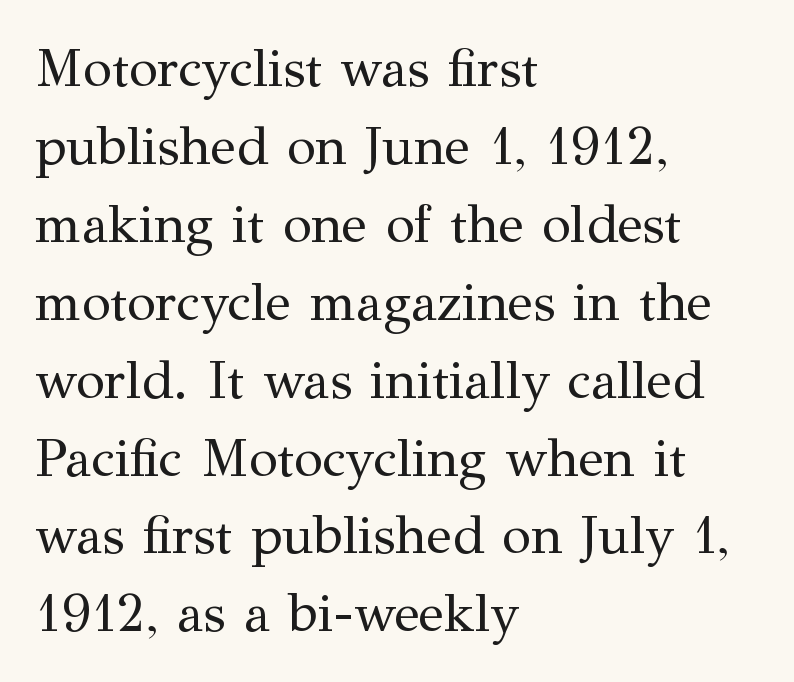
{"serif": "yes", "italic": "no", "bold": "no", "weight": "regular", "width": "normal", "stroke_contrast": "medium", "x_height": "medium", "monospaced": "no", "underline": "no", "align": "left", "line_spacing": "normal", "line_spacing_ratio": 1.47, "letter_spacing": "normal", "letter_spacing_em": 0.0, "glyph_px": 53}
